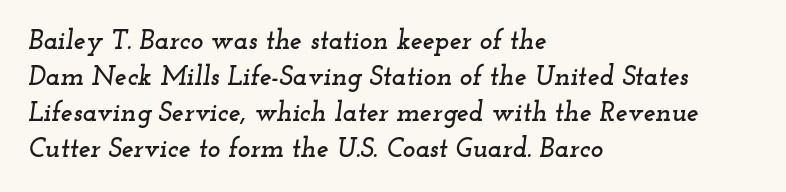
The rendering applies a slant to the glyphs. Descender tails drop into unmarked territory. Compared with a centered layout, this one pins lines to the left instead. Summary of vertical rhythm: regular, with standard interline spacing. There is no visible air inserted between adjacent glyphs.
